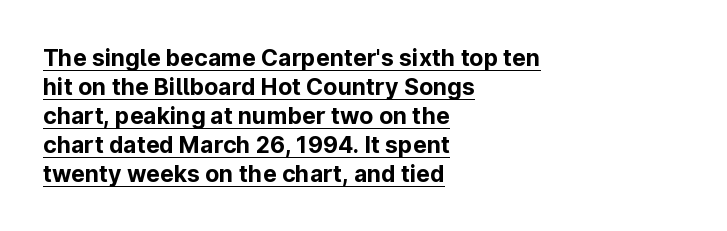
As a designer I'd log this as weight 700, bold. The paragraph has a hard left edge and a soft right edge. Tracking here is standard; glyphs follow each other at the usual distance. Posture: straight, roman, zero tilt. Baseline-to-baseline distance is the conventional proportion of letter height.
